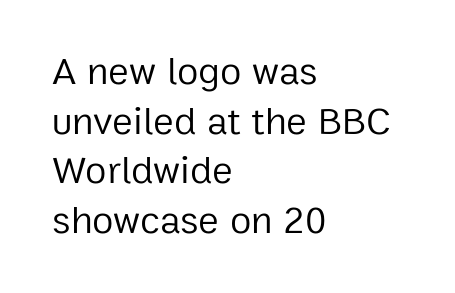
Q: Is the text bold? A: No.
Q: Is the text italic (slanted)? A: No, it is upright.
Q: Is the typeface a serif or a sans-serif typeface? A: Sans-serif.
Q: Is the text underlined? A: No.
Q: How is the paragraph aligned? A: Left-aligned.
Q: Is the spacing between letters normal or unusually wide? A: Normal.
Q: Is the spacing between lines tight, normal or loose? A: Normal.
Q: Width (condensed, normal, or wide)? A: Normal.
Q: Stroke contrast? A: Low.
Q: x-height? A: Medium.
Q: Monospaced? A: No.
